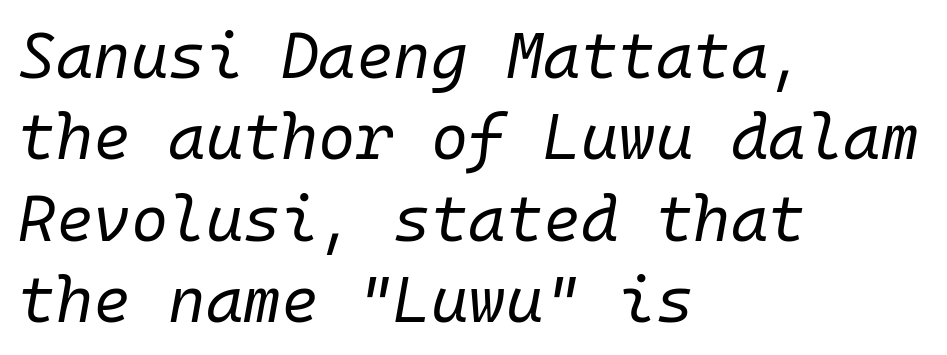
The image shows 64 px regular-weight type, italic (leaning right), monospaced; set left-aligned, normal line spacing (1.27x), normal letter spacing, not underlined; low stroke contrast and a medium x-height.
